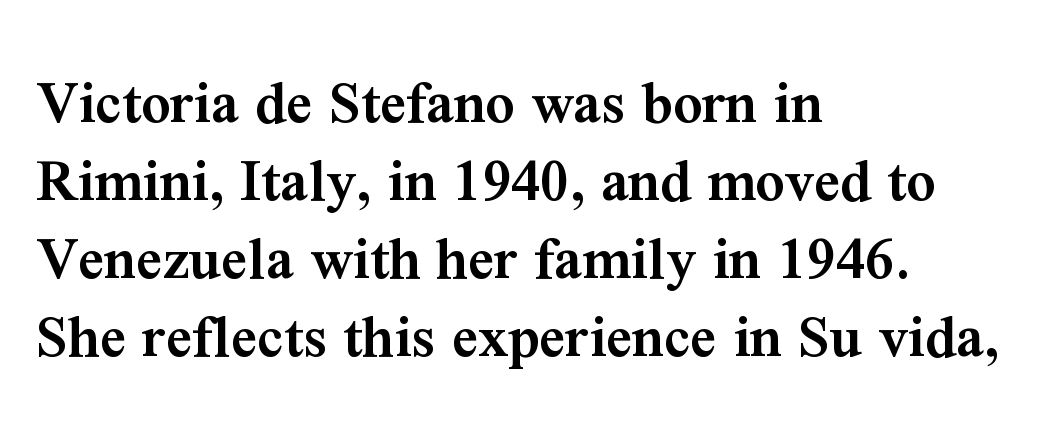
The setting favours the left margin, as ordinary paragraphs usually do. The font is running at a semibold setting, under full bold. Beneath every word, the page is bare. The letterforms sit shoulder to shoulder at normal distance. A typesetter would mark this as roman, not italic.
